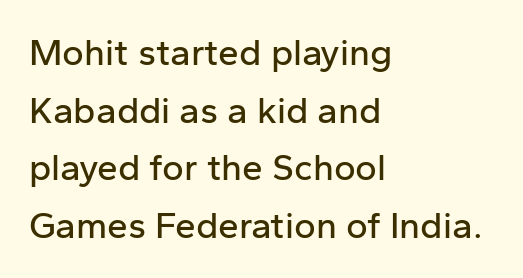
Posture: upright roman. The typesetter chose a ragged-right arrangement here. Letter spacing: default. The characters display no serif detailing; their extremities are plain.
